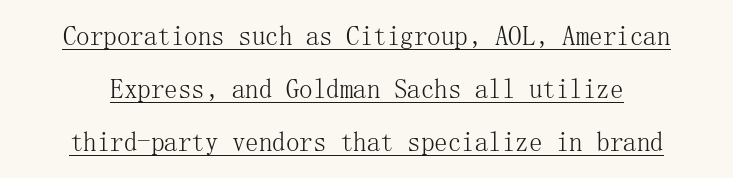
{"italic": "no", "bold": "no", "underline": "yes", "line_spacing": "loose", "line_spacing_ratio": 1.96, "letter_spacing": "normal", "letter_spacing_em": 0.0, "glyph_px": 27}
